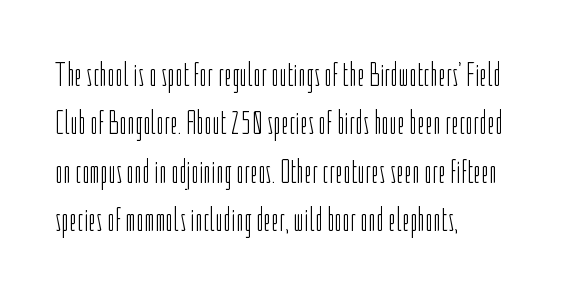
The paragraph shown leans on its left margin. Regarding serifs, this sample does without them. Honestly, the row spacing looks completely unremarkable. Honestly, the letter spacing is just normal — you wouldn't notice it. The letters advance in unequal steps, a hallmark of proportional type.
